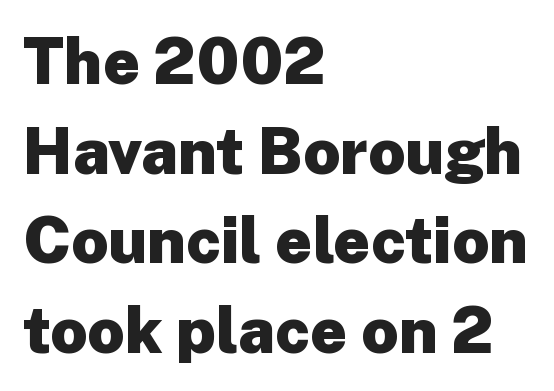
Q: Is the text bold? A: Yes.
Q: Is the text italic (slanted)? A: No, it is upright.
Q: Is the typeface a serif or a sans-serif typeface? A: Sans-serif.
Q: Is the text underlined? A: No.
Q: How is the paragraph aligned? A: Left-aligned.
Q: Is the spacing between letters normal or unusually wide? A: Normal.
Q: Is the spacing between lines tight, normal or loose? A: Normal.
Q: Width (condensed, normal, or wide)? A: Normal.
Q: Stroke contrast? A: Low.
Q: x-height? A: Medium.
Q: Monospaced? A: No.
